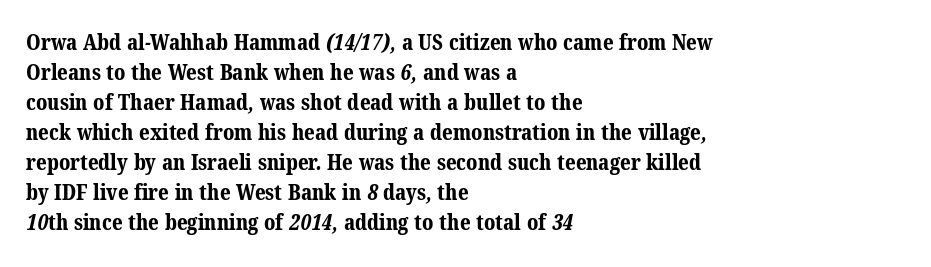
Q: Is the text bold? A: Yes.
Q: Is the text underlined? A: No.
Q: How is the paragraph aligned? A: Left-aligned.
Q: Is the spacing between letters normal or unusually wide? A: Normal.
Q: Is the spacing between lines tight, normal or loose? A: Normal.
